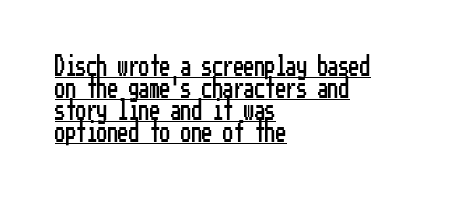
The image shows 21 px text type, upright; set left-aligned, tight line spacing (1.04x), normal letter spacing, underlined.
